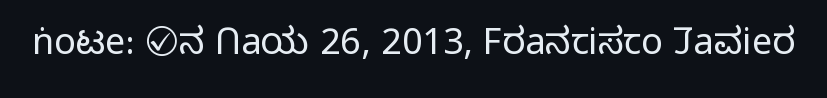
Q: Is the text bold? A: No.
Q: Is the text italic (slanted)? A: No, it is upright.
Q: Is the typeface a serif or a sans-serif typeface? A: Sans-serif.
Q: Is the text underlined? A: No.
Q: Is the spacing between letters normal or unusually wide? A: Normal.
Q: Width (condensed, normal, or wide)? A: Normal.
Q: Stroke contrast? A: Low.
Q: x-height? A: Medium.
Q: Monospaced? A: No.
